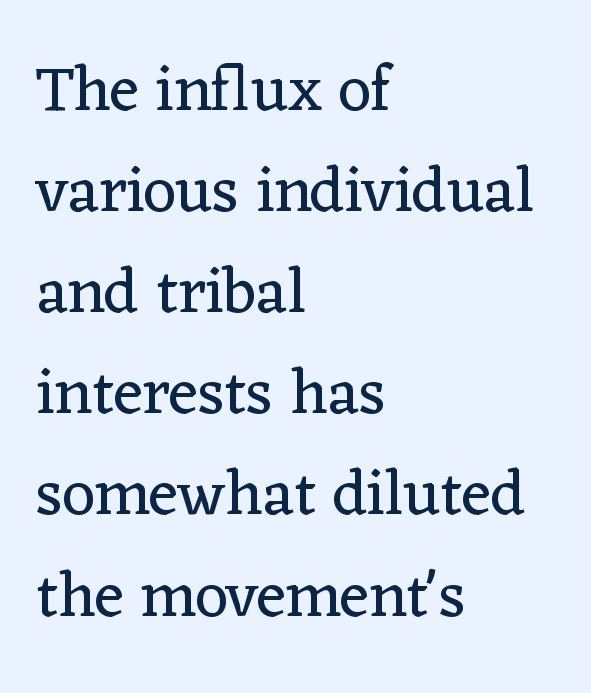
Observe the serifs anchoring each vertical stroke in this sample. The characters are drawn with everyday or finer stroke widths. Compared with a centered layout, this one pins lines to the left instead. The vertical gap from one line to the next is medium.
